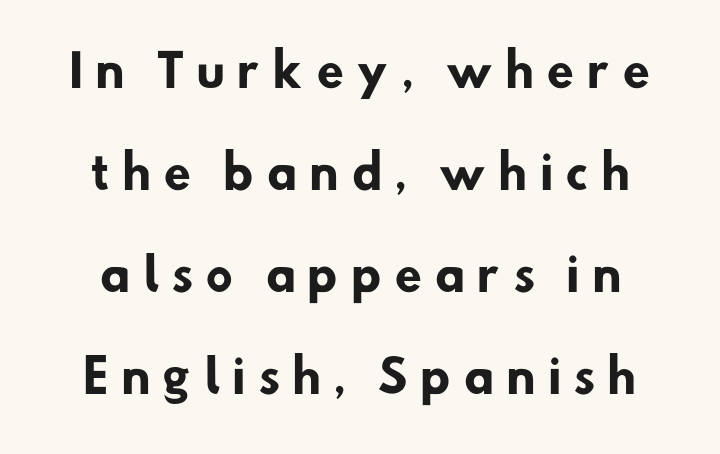
{"serif": "no", "bold": "yes", "weight": "heavy", "width": "normal", "stroke_contrast": "low", "x_height": "small", "monospaced": "no", "underline": "no", "line_spacing": "loose", "line_spacing_ratio": 2.27, "letter_spacing": "wide", "letter_spacing_em": 0.26, "glyph_px": 45}
